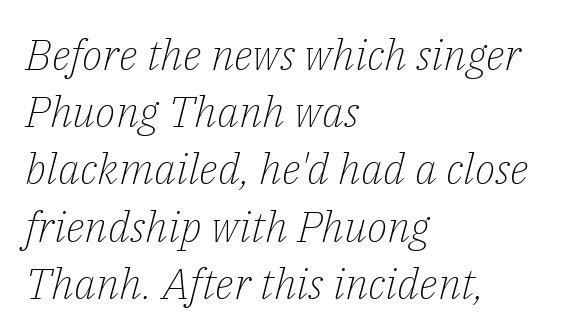
Q: Is the text bold? A: No.
Q: Is the text italic (slanted)? A: Yes, it leans right by about 14 degrees.
Q: Is the typeface a serif or a sans-serif typeface? A: Serif.
Q: Is the text underlined? A: No.
Q: How is the paragraph aligned? A: Left-aligned.
Q: Is the spacing between letters normal or unusually wide? A: Normal.
Q: Is the spacing between lines tight, normal or loose? A: Normal.
Q: Width (condensed, normal, or wide)? A: Normal.
Q: Stroke contrast? A: Low.
Q: x-height? A: Medium.
Q: Monospaced? A: No.
